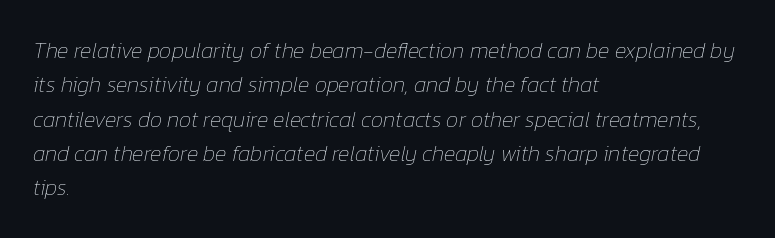
{"italic": "yes", "lean": "right", "slant_degrees": 12, "bold": "no", "underline": "no", "align": "left", "line_spacing": "normal", "line_spacing_ratio": 1.56, "letter_spacing": "normal", "letter_spacing_em": 0.0, "glyph_px": 22}
